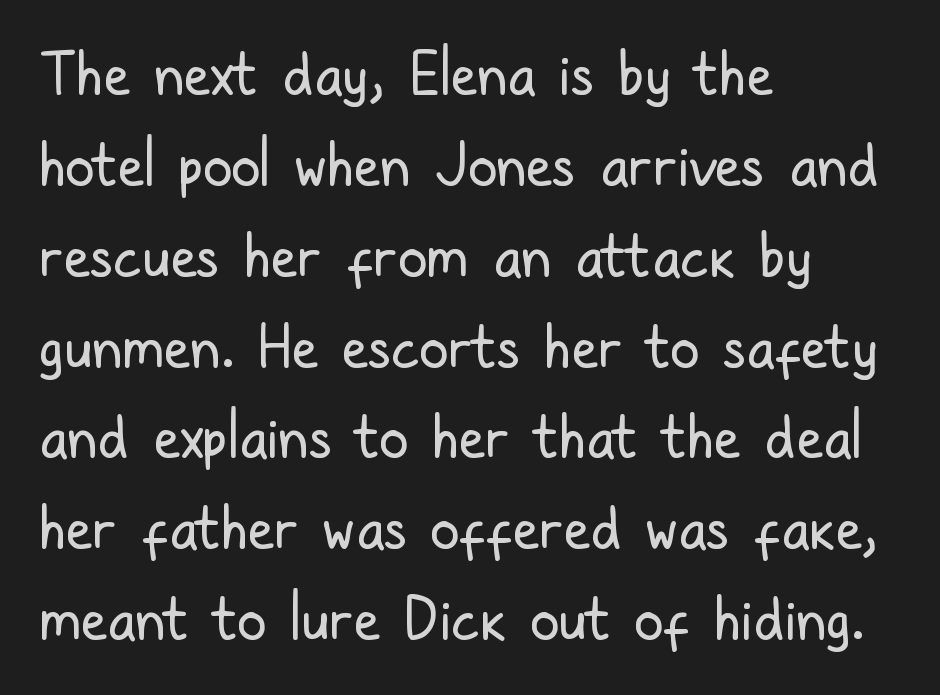
The image shows 59 px regular-weight, condensed sans-serif type, upright; set left-aligned, normal line spacing (1.54x), normal letter spacing, not underlined; low stroke contrast and a medium x-height.
